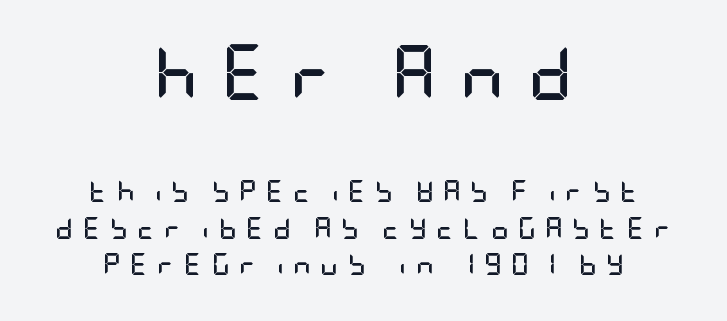
The image shows 55 px semibold, condensed sans-serif type, upright; set centered, normal line spacing (1.66x), unusually wide letter spacing (+0.42 em), not underlined; the first (top) block is 2.5x larger; low stroke contrast and a large x-height.
